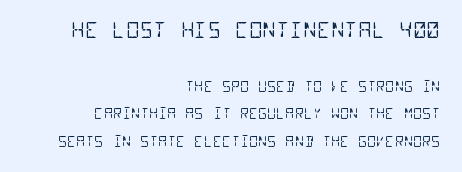
The image shows 21 px text type; set right-aligned, loose line spacing (1.99x), normal letter spacing, not underlined; the first (top) block is 1.5x larger.
